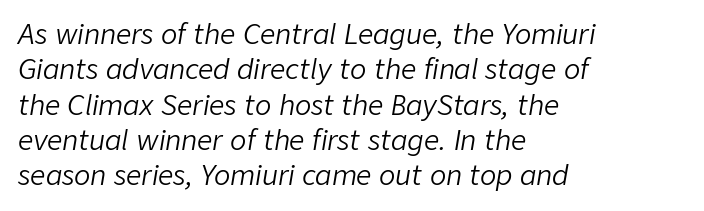
Q: Is the text bold? A: No.
Q: Is the text italic (slanted)? A: Yes, it leans right by about 9 degrees.
Q: Is the text underlined? A: No.
Q: How is the paragraph aligned? A: Left-aligned.
Q: Is the spacing between letters normal or unusually wide? A: Normal.
Q: Is the spacing between lines tight, normal or loose? A: Normal.
